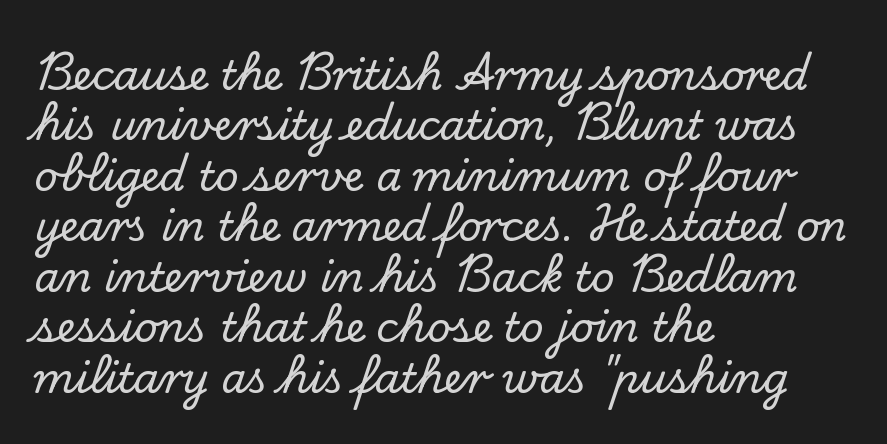
The image shows 41 px serif type; set left-aligned, line spacing 1.23x, normal letter spacing, not underlined; low stroke contrast and a small x-height.
